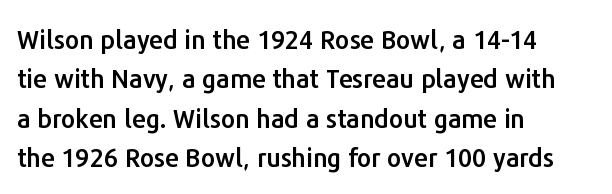
{"italic": "no", "underline": "no", "align": "left", "line_spacing": "normal", "line_spacing_ratio": 1.58, "letter_spacing": "normal", "letter_spacing_em": 0.0, "glyph_px": 25}
